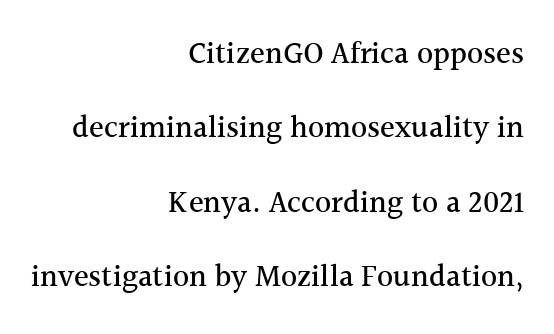
{"serif": "yes", "italic": "no", "width": "normal", "x_height": "medium", "monospaced": "no", "underline": "no", "align": "right", "line_spacing": "loose", "line_spacing_ratio": 2.4, "letter_spacing": "normal", "letter_spacing_em": 0.0, "glyph_px": 31}
